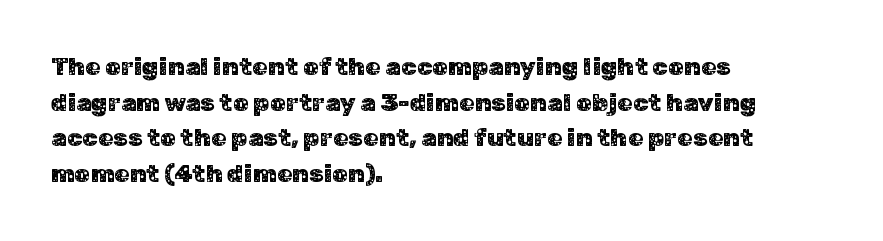
Glyph-to-glyph distance matches everyday printed text. The baseline area is clear. These lines are set flush left with a ragged right edge. Designer's note — italics off, roman on. The rendering uses a moderate line-height, typical for paragraphs.
